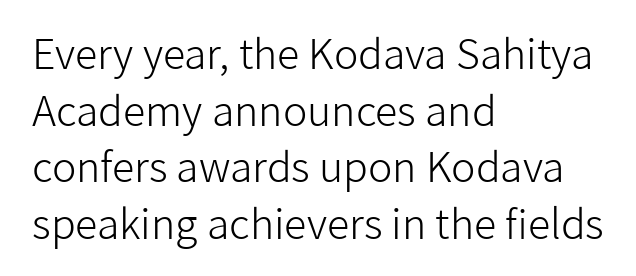
Vertically, the passage feels balanced, rows spaced as you'd expect. The axis of the letterforms is exactly vertical. A quiet, ordinary-to-light weight characterises the typeface. The ragged edge is on the right, which tells us the setting is flush left.
